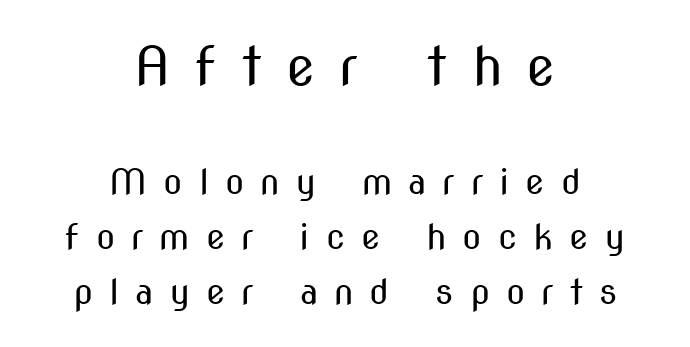
Q: Is the text bold? A: No.
Q: Is the text italic (slanted)? A: No, it is upright.
Q: Is the typeface a serif or a sans-serif typeface? A: Sans-serif.
Q: Is the text underlined? A: No.
Q: How is the paragraph aligned? A: Centered.
Q: Is the spacing between letters normal or unusually wide? A: Unusually wide.
Q: Is the spacing between lines tight, normal or loose? A: Normal.
Q: Which block of text is set in a larger size, the first (top) or the second (bottom)? A: The first (top) one.
Q: Width (condensed, normal, or wide)? A: Condensed.
Q: Stroke contrast? A: Medium.
Q: x-height? A: Medium.
Q: Monospaced? A: No.
